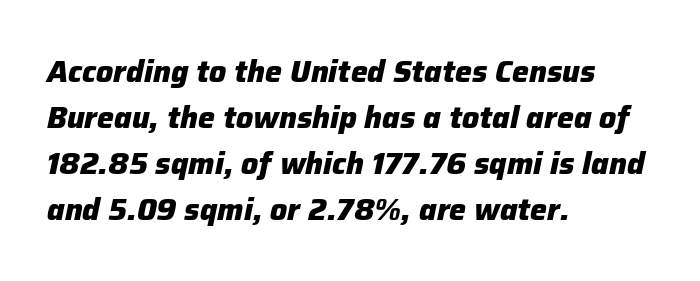
In CSS terms this would be text-align: left. Quick note: interline space is typical. An italicized treatment has been applied to the whole sample. Unmarked baselines from the first word to the last. Note the varied advance widths — an 'i' is clearly narrower than an 'm'. Strokes here are thick enough to call this a true bold.
